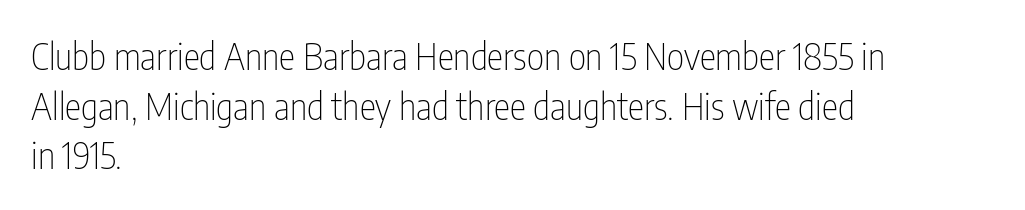
{"serif": "no", "italic": "no", "bold": "no", "weight": "thin", "width": "condensed", "stroke_contrast": "low", "x_height": "medium", "monospaced": "no", "underline": "no", "align": "left", "line_spacing": "normal", "line_spacing_ratio": 1.34, "letter_spacing": "normal", "letter_spacing_em": 0.0, "glyph_px": 37}
